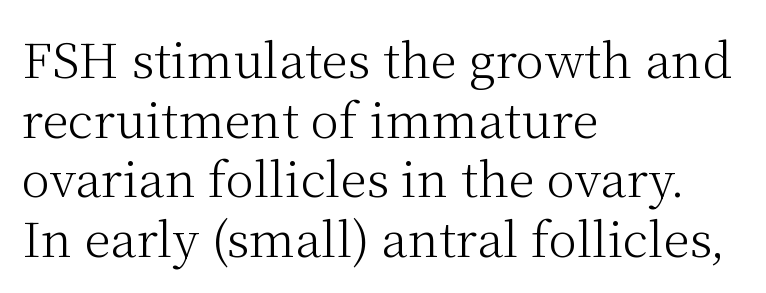
{"serif": "yes", "italic": "no", "bold": "no", "weight": "light", "width": "normal", "stroke_contrast": "medium", "x_height": "medium", "monospaced": "no", "underline": "no", "align": "left", "line_spacing_ratio": 1.24, "letter_spacing": "normal", "letter_spacing_em": 0.0, "glyph_px": 48}
